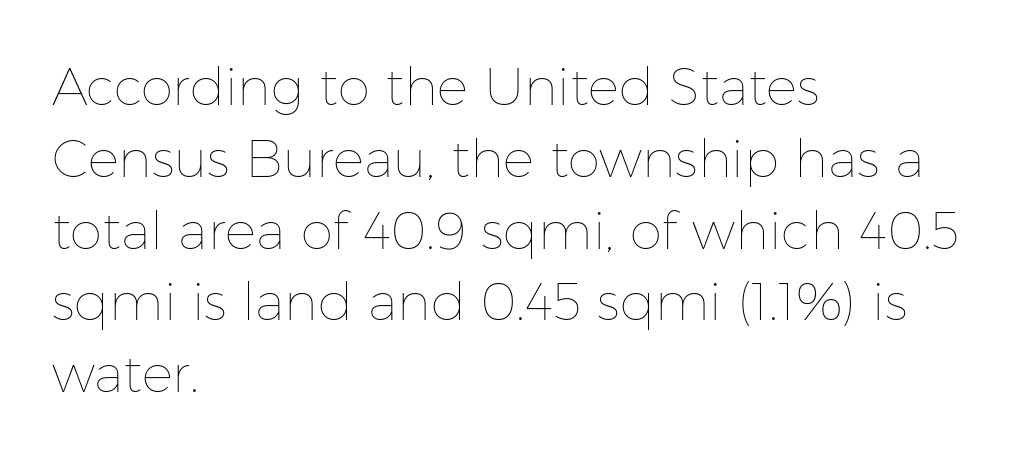
Q: Is the text bold? A: No.
Q: Is the text italic (slanted)? A: No, it is upright.
Q: Is the text underlined? A: No.
Q: How is the paragraph aligned? A: Left-aligned.
Q: Is the spacing between letters normal or unusually wide? A: Normal.
Q: Is the spacing between lines tight, normal or loose? A: Normal.
Q: Width (condensed, normal, or wide)? A: Normal.
Q: Stroke contrast? A: Low.
Q: x-height? A: Medium.
Q: Monospaced? A: No.
